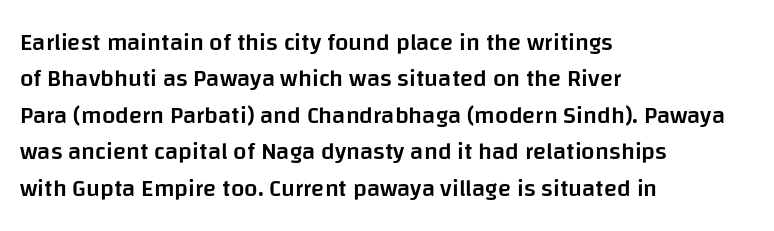
Q: Is the text bold? A: Semi-bold.
Q: Is the text italic (slanted)? A: No, it is upright.
Q: Is the text underlined? A: No.
Q: How is the paragraph aligned? A: Left-aligned.
Q: Is the spacing between letters normal or unusually wide? A: Normal.
Q: Is the spacing between lines tight, normal or loose? A: Normal.
